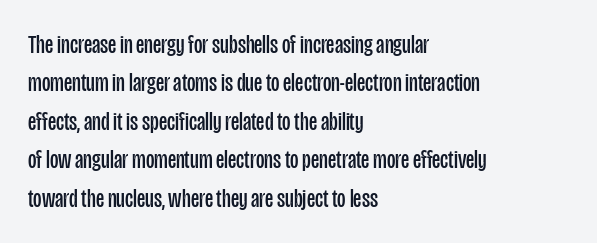
{"italic": "no", "bold": "no", "underline": "no", "align": "left", "line_spacing": "normal", "line_spacing_ratio": 1.48, "letter_spacing": "normal", "letter_spacing_em": 0.0, "glyph_px": 26}
